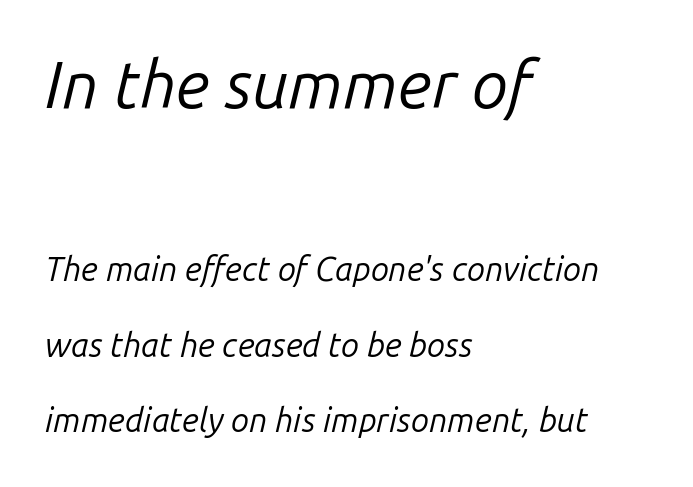
The image shows 66 px regular-weight type, italic (leaning right); set left-aligned, loose line spacing (2.29x), normal letter spacing, not underlined; the first (top) block is 2.0x larger; low stroke contrast and a medium x-height.
